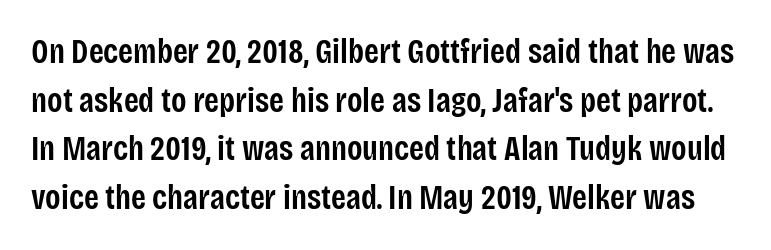
Bare-footed words on every line. Leading: standard. Look at the tracking — it's just the regular setting, nothing added. This is sans-serif lettering, the kind often seen on screens and signage. Typographic density is moderately raised because the face is semibold.
